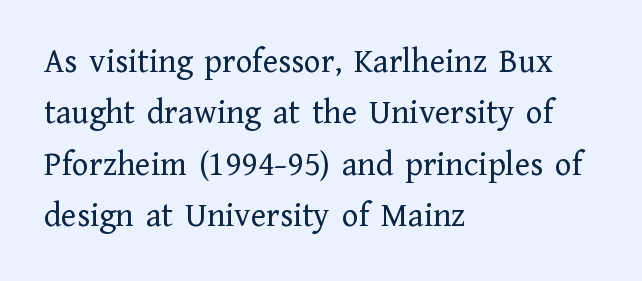
The image shows 35 px regular-weight serif type, upright; set left-aligned, normal line spacing (1.47x), normal letter spacing, not underlined; low stroke contrast and a medium x-height.
